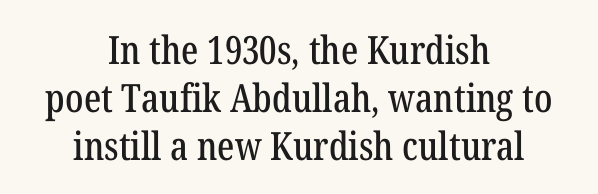
{"serif": "yes", "italic": "no", "width": "condensed", "stroke_contrast": "low", "x_height": "medium", "monospaced": "no", "underline": "no", "align": "center", "line_spacing_ratio": 1.23, "letter_spacing": "normal", "letter_spacing_em": 0.0, "glyph_px": 39}
